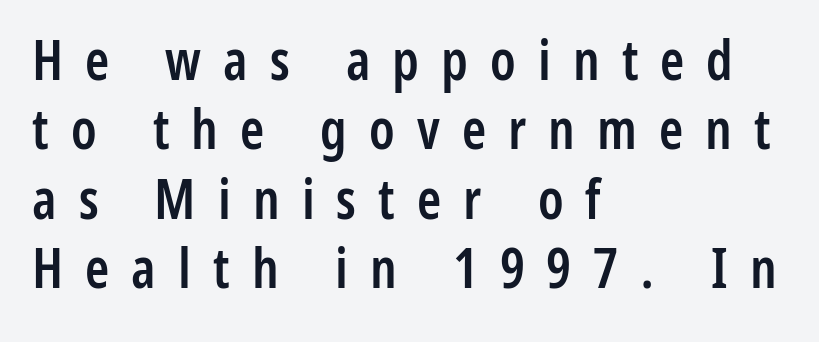
A typesetter would label this face a sans. The area under the type is left untouched. Observe the wide spacing: letters keep a clear distance from each other. Note the varied advance widths — an 'i' is clearly narrower than an 'm'. Notice how the passage keeps a crisp vertical edge on the left only. Vertically, the passage feels balanced, rows spaced as you'd expect.
